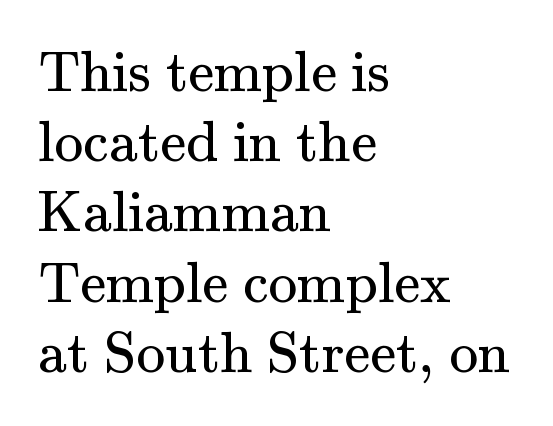
The image shows 58 px regular-weight serif type, upright; set left-aligned, line spacing 1.21x, normal letter spacing, not underlined; medium stroke contrast and a small x-height.
